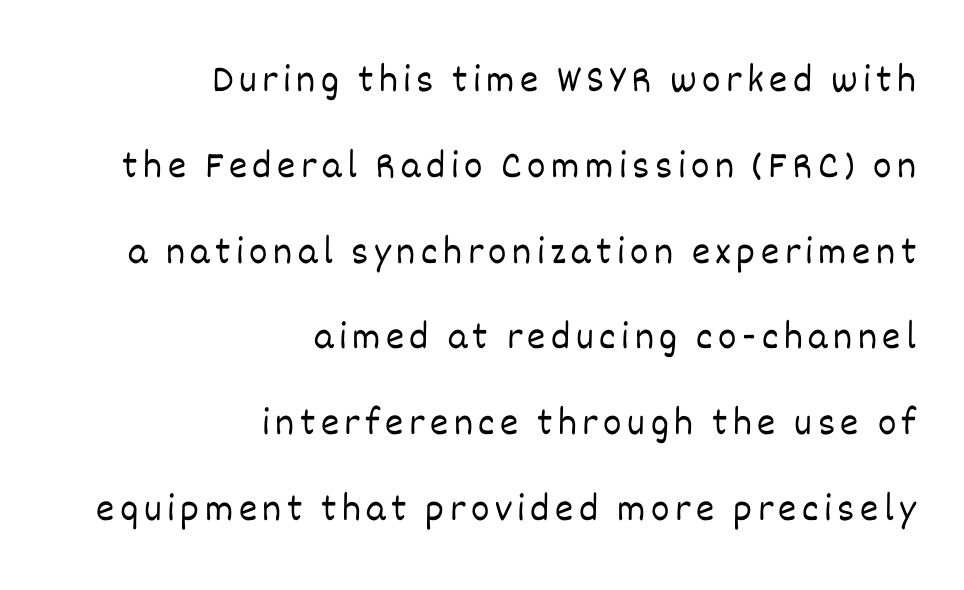
The image shows 39 px light type, upright; set right-aligned, loose line spacing (2.2x), not underlined; low stroke contrast and a large x-height.
